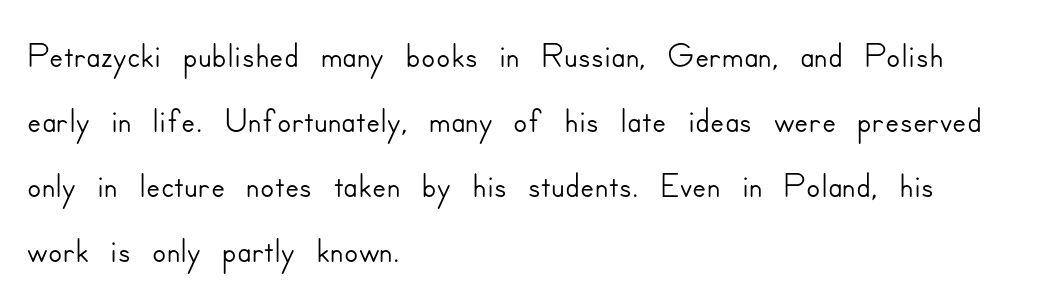
{"serif": "no", "italic": "no", "width": "normal", "stroke_contrast": "low", "x_height": "small", "monospaced": "no", "underline": "no", "align": "left", "line_spacing": "normal", "line_spacing_ratio": 1.25, "letter_spacing": "normal", "letter_spacing_em": 0.0, "glyph_px": 52}
